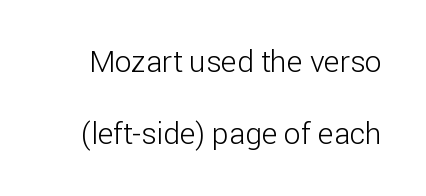
{"serif": "no", "italic": "no", "bold": "no", "weight": "light", "width": "normal", "stroke_contrast": "low", "x_height": "medium", "monospaced": "no", "underline": "no", "line_spacing": "loose", "line_spacing_ratio": 2.39, "letter_spacing": "normal", "letter_spacing_em": 0.0, "glyph_px": 30}
